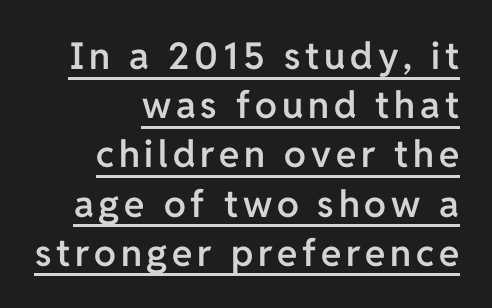
{"serif": "no", "italic": "no", "bold": "semi", "weight": "semibold", "width": "normal", "stroke_contrast": "low", "x_height": "medium", "monospaced": "no", "underline": "yes", "align": "right", "line_spacing": "normal", "line_spacing_ratio": 1.33, "glyph_px": 37}
